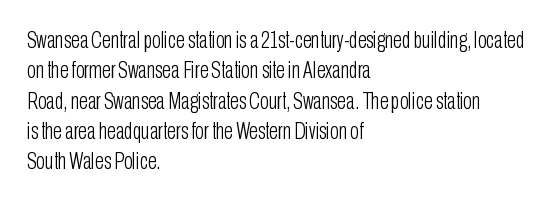
The image shows 23 px text type, upright; set left-aligned, normal line spacing (1.32x), normal letter spacing, not underlined.
